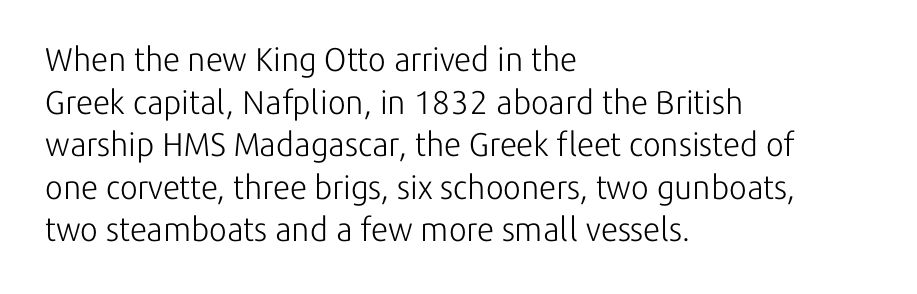
{"serif": "no", "italic": "no", "bold": "no", "weight": "light", "width": "normal", "stroke_contrast": "low", "x_height": "medium", "monospaced": "no", "underline": "no", "align": "left", "line_spacing": "normal", "line_spacing_ratio": 1.29, "letter_spacing": "normal", "letter_spacing_em": 0.0, "glyph_px": 33}
